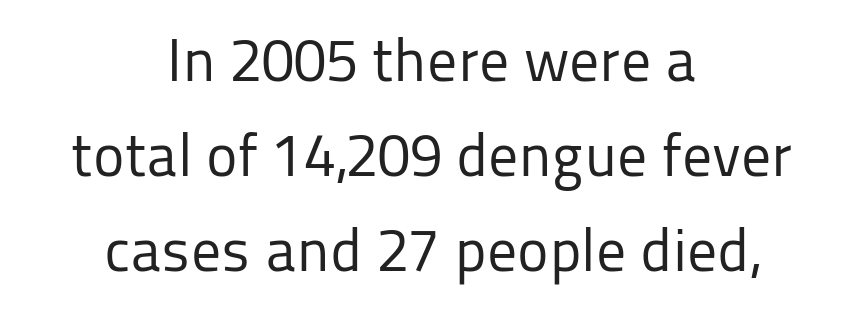
In terms of letterspacing, this is plain default setting. The axis of the letterforms is exactly vertical. Here the designer chose a conventional face with non-uniform glyph widths. Nobody drew a line under any word here. Note: no serifs on the glyphs. Line spacing here is normal.
